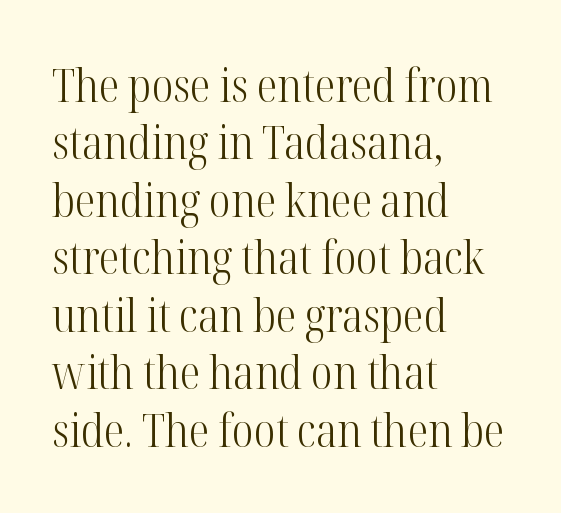
Q: Is the text bold? A: No.
Q: Is the text italic (slanted)? A: No, it is upright.
Q: Is the typeface a serif or a sans-serif typeface? A: Serif.
Q: Is the text underlined? A: No.
Q: How is the paragraph aligned? A: Left-aligned.
Q: Is the spacing between letters normal or unusually wide? A: Normal.
Q: Is the spacing between lines tight, normal or loose? A: Normal.
Q: Width (condensed, normal, or wide)? A: Condensed.
Q: Stroke contrast? A: High.
Q: x-height? A: Medium.
Q: Monospaced? A: No.
